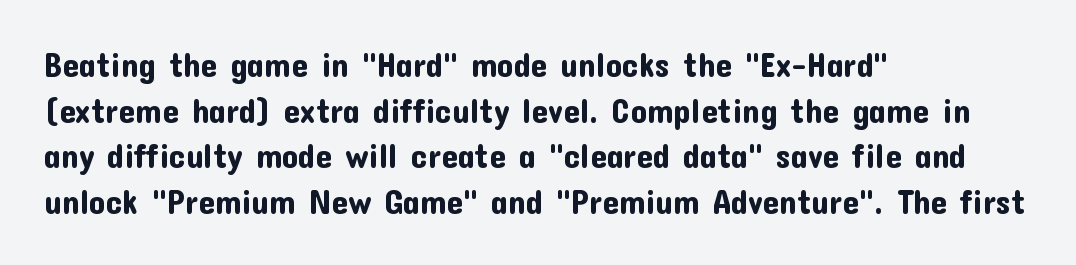
Q: Is the text italic (slanted)? A: No, it is upright.
Q: Is the typeface a serif or a sans-serif typeface? A: Sans-serif.
Q: Is the text underlined? A: No.
Q: How is the paragraph aligned? A: Left-aligned.
Q: Is the spacing between letters normal or unusually wide? A: Normal.
Q: Is the spacing between lines tight, normal or loose? A: Normal.
Q: Width (condensed, normal, or wide)? A: Normal.
Q: Stroke contrast? A: Low.
Q: x-height? A: Medium.
Q: Monospaced? A: No.
